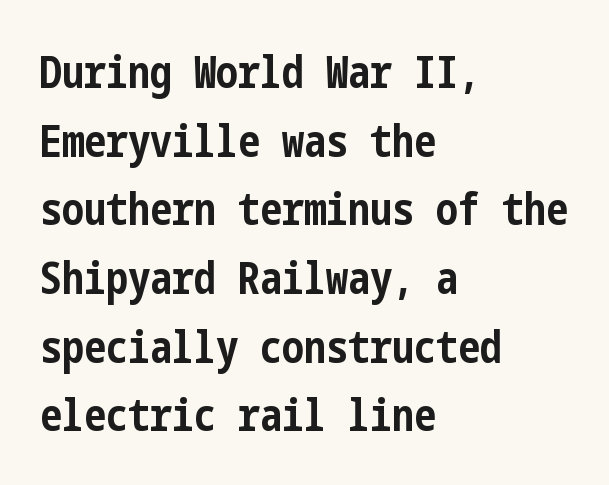
The type is set solid horizontally, with unmodified tracking. Vertically, the passage feels balanced, rows spaced as you'd expect. The gap between lines stays unmarked. Characters remain perfectly vertical along every line.
